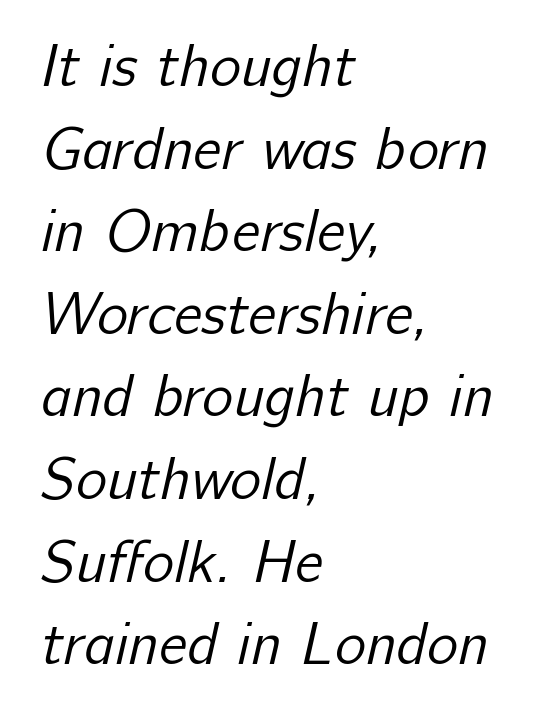
Q: Is the text bold? A: No.
Q: Is the typeface a serif or a sans-serif typeface? A: Sans-serif.
Q: Is the text underlined? A: No.
Q: How is the paragraph aligned? A: Left-aligned.
Q: Is the spacing between letters normal or unusually wide? A: Normal.
Q: Is the spacing between lines tight, normal or loose? A: Normal.
Q: Width (condensed, normal, or wide)? A: Normal.
Q: Stroke contrast? A: Low.
Q: x-height? A: Medium.
Q: Monospaced? A: No.
